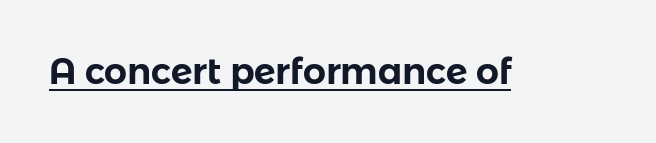
Q: Is the text italic (slanted)? A: No, it is upright.
Q: Is the typeface a serif or a sans-serif typeface? A: Sans-serif.
Q: Is the text underlined? A: Yes.
Q: Is the spacing between letters normal or unusually wide? A: Normal.
Q: Width (condensed, normal, or wide)? A: Normal.
Q: Stroke contrast? A: Low.
Q: x-height? A: Medium.
Q: Monospaced? A: No.
